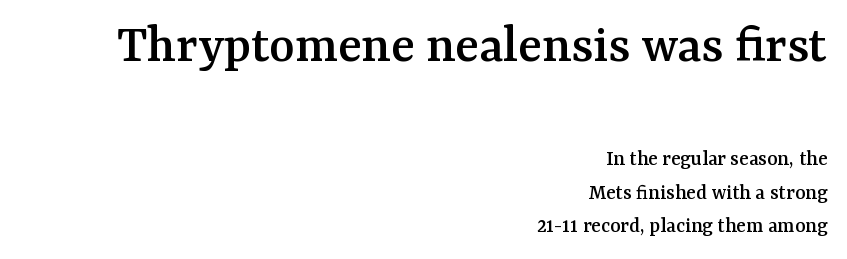
The image shows 55 px serif type, upright; set right-aligned, normal line spacing (1.53x), normal letter spacing, not underlined; the first (top) block is 2.5x larger; medium stroke contrast and a medium x-height.
